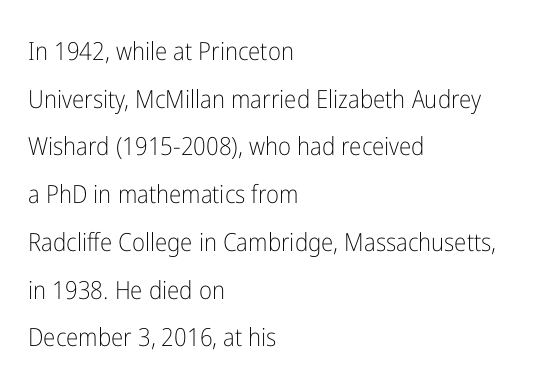
Q: Is the text bold? A: No.
Q: Is the text italic (slanted)? A: No, it is upright.
Q: Is the text underlined? A: No.
Q: How is the paragraph aligned? A: Left-aligned.
Q: Is the spacing between letters normal or unusually wide? A: Normal.
Q: Is the spacing between lines tight, normal or loose? A: Loose.
